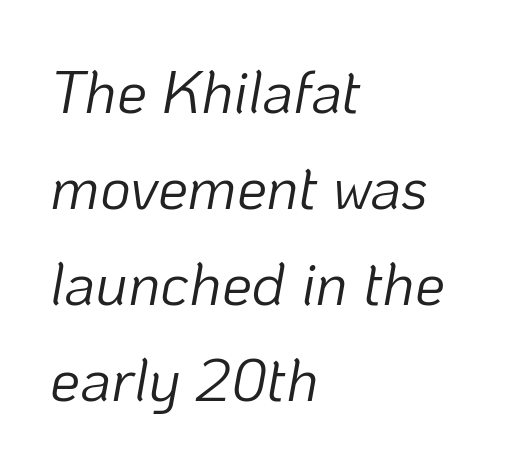
{"italic": "yes", "lean": "right", "slant_degrees": 10, "bold": "no", "weight": "light", "width": "normal", "stroke_contrast": "low", "x_height": "medium", "monospaced": "no", "underline": "no", "align": "left", "line_spacing": "normal", "line_spacing_ratio": 1.6, "letter_spacing": "normal", "letter_spacing_em": 0.0, "glyph_px": 60}
